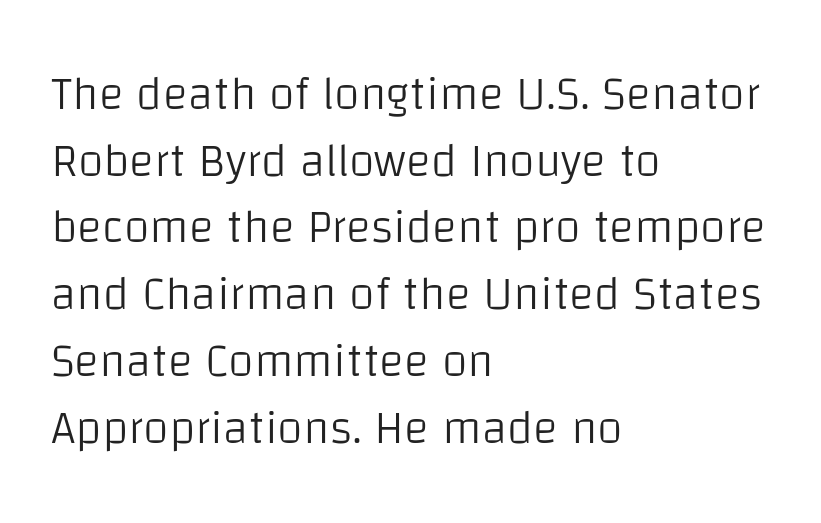
The image shows 47 px light sans-serif type, upright; set left-aligned, normal line spacing (1.42x), normal letter spacing, not underlined; low stroke contrast and a large x-height.
